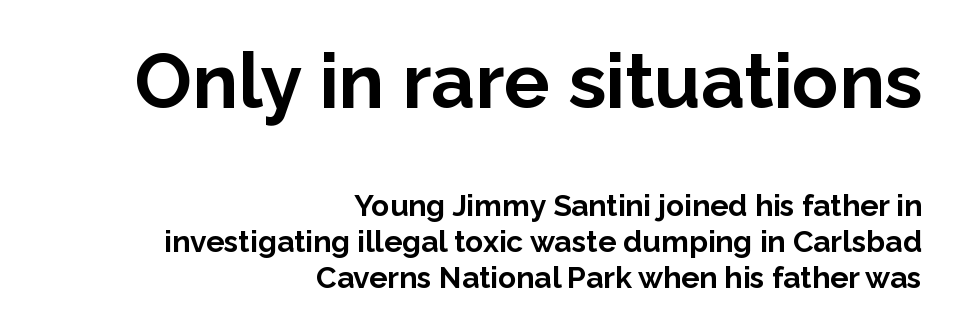
The horizontal fit of the characters is conventional and even. Check the space under the baseline: it is left empty. You could not count columns in this text — the font is proportionally spaced. Is there any slant? The stems are plumb.
